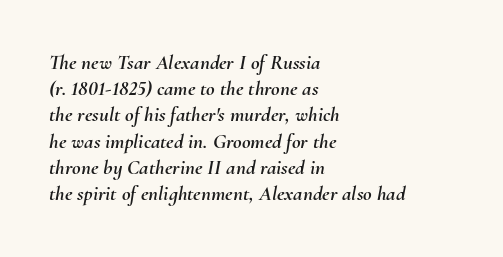
Between one letter and the next there's only the usual sliver of space. Does the copy run flush right? No — it runs flush left. Baseline-to-baseline distance is the conventional proportion of letter height. Words float on clear page, feet unadorned.
